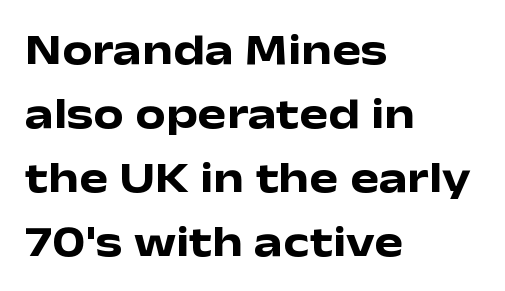
Q: Is the text bold? A: Yes.
Q: Is the text italic (slanted)? A: No, it is upright.
Q: Is the typeface a serif or a sans-serif typeface? A: Sans-serif.
Q: Is the text underlined? A: No.
Q: How is the paragraph aligned? A: Left-aligned.
Q: Is the spacing between letters normal or unusually wide? A: Normal.
Q: Is the spacing between lines tight, normal or loose? A: Normal.
Q: Width (condensed, normal, or wide)? A: Wide.
Q: Stroke contrast? A: Low.
Q: x-height? A: Medium.
Q: Monospaced? A: No.
